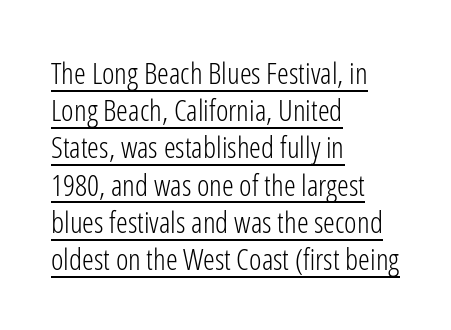
Q: Is the text bold? A: No.
Q: Is the text italic (slanted)? A: No, it is upright.
Q: Is the typeface a serif or a sans-serif typeface? A: Sans-serif.
Q: Is the text underlined? A: Yes.
Q: How is the paragraph aligned? A: Left-aligned.
Q: Is the spacing between letters normal or unusually wide? A: Normal.
Q: Width (condensed, normal, or wide)? A: Condensed.
Q: Stroke contrast? A: Low.
Q: x-height? A: Medium.
Q: Monospaced? A: No.
